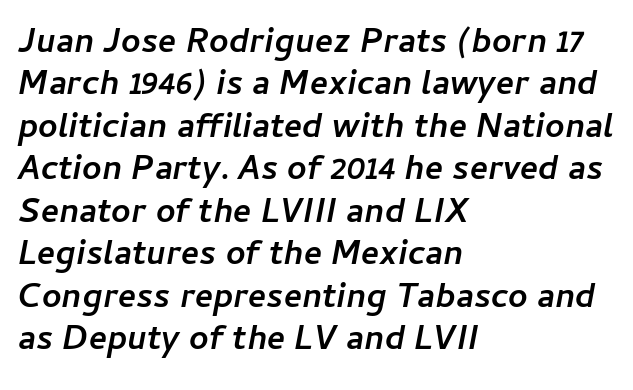
Horizontal alignment here is leftward, the default for most running prose. The strip under each line holds only bare page. Each glyph is drawn with heavy, bold strokes. A typesetter would call this leading conventional body-copy spacing.
